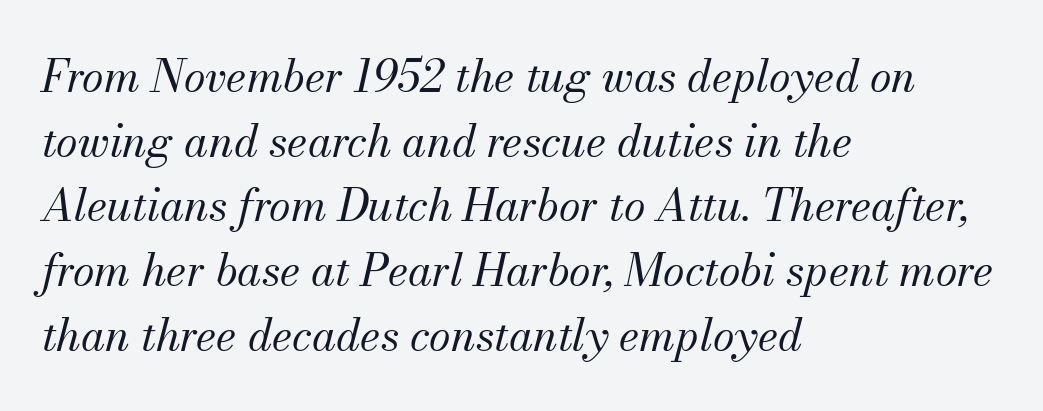
Notice how descenders clear the ascenders below comfortably — that's standard leading. The axis of the letterforms is tilted away from vertical. Spacing verdict: proportional, widths tailored to each character. Counters stay open thanks to moderate or lighter strokes. This sample uses plain, unmodified letter spacing.
